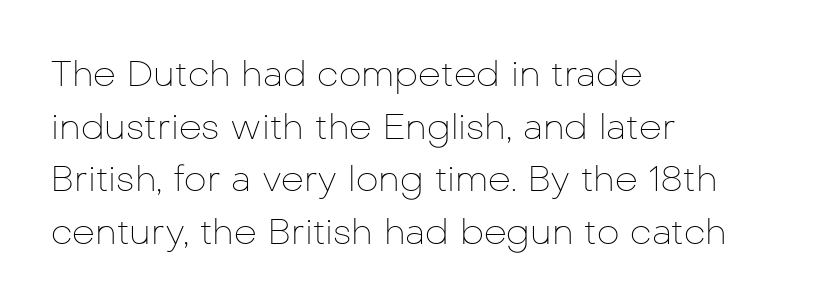
The image shows 36 px thin sans-serif type, upright; set left-aligned, normal line spacing (1.46x), normal letter spacing, not underlined; low stroke contrast and a medium x-height.
